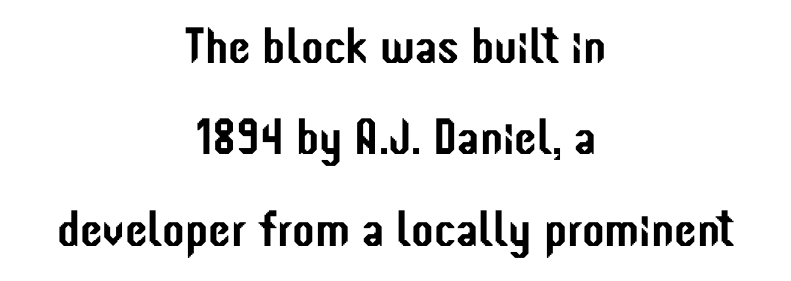
{"serif": "no", "italic": "no", "width": "condensed", "stroke_contrast": "low", "x_height": "medium", "monospaced": "no", "underline": "no", "align": "center", "line_spacing_ratio": 1.79, "letter_spacing": "normal", "letter_spacing_em": 0.0, "glyph_px": 51}
